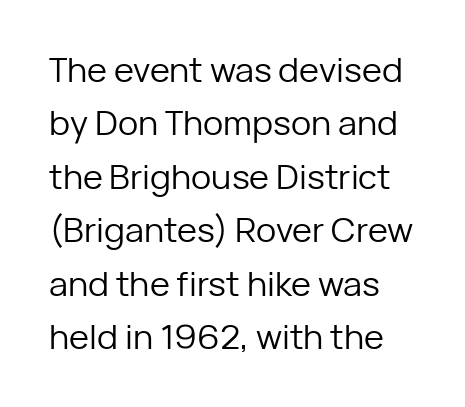
The image shows 34 px regular-weight sans-serif type, upright; set normal line spacing (1.57x), normal letter spacing, not underlined; low stroke contrast and a medium x-height.
